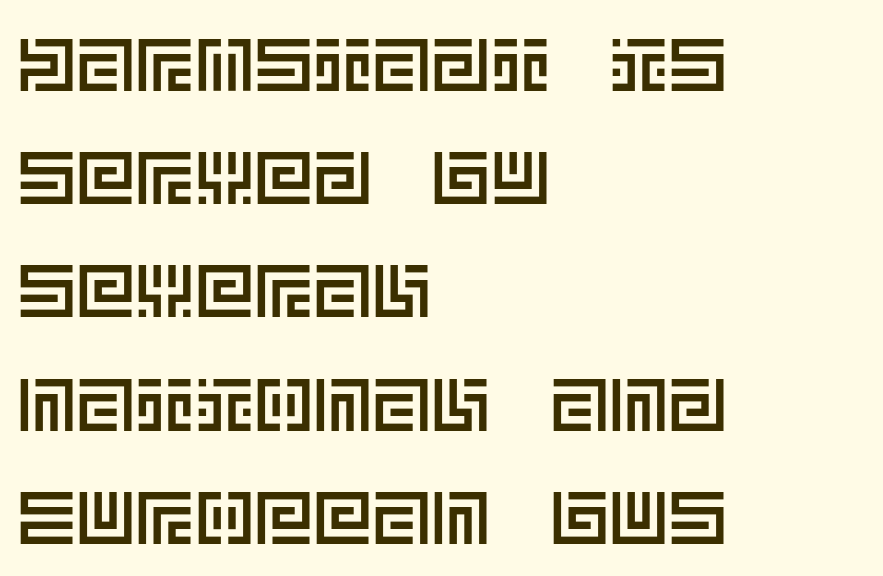
Q: Is the text italic (slanted)? A: No, it is upright.
Q: Is the text underlined? A: No.
Q: How is the paragraph aligned? A: Left-aligned.
Q: Is the spacing between letters normal or unusually wide? A: Normal.
Q: Is the spacing between lines tight, normal or loose? A: Normal.
Q: Width (condensed, normal, or wide)? A: Normal.
Q: x-height? A: Large.
